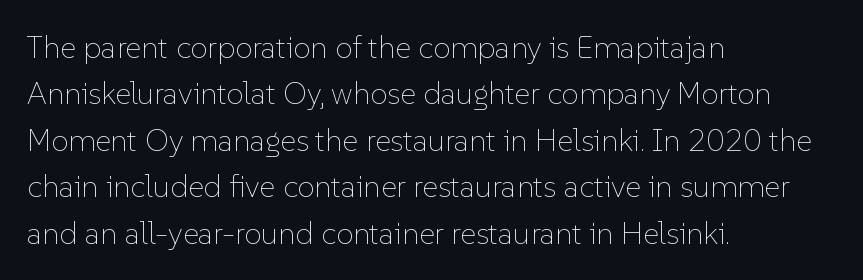
The passage shown is typed in a proportional face where columns would drift. No heavy texture on the line: the type isn't bold. Short note: letters normally spaced. The setting favours the left margin, as ordinary paragraphs usually do. Italic: no, the glyphs are upright roman.
